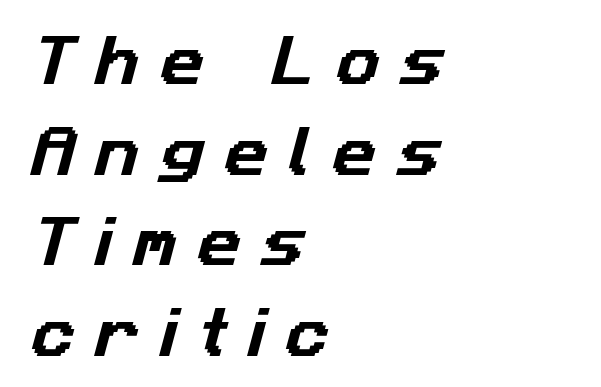
The line-height multiplier appears to be the usual default. The tracking jumps out immediately: characters are airy and widely separated. Nope, no serifs anywhere on these letters. Honestly, there is no underline to notice here at all. Is this a fixed-width face? No — the glyphs have proportional, varying widths. Left-aligned paragraph, ragged on the right.
